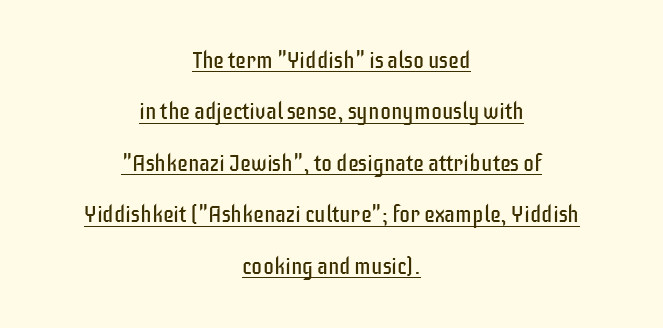
Every row of glyphs is offset so its center matches the block's center. Tall strokes in this sample are plumb rather than angled. On a weight scale, this lands at 450 or below. These characters rest on top of a visible drawn line. Successive baselines arrive slowly, with a big drop between each. Is the letter spacing exaggerated? No — it looks like the ordinary default.
